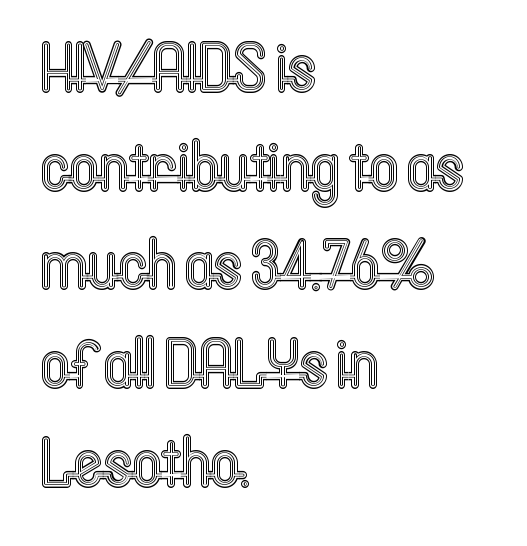
{"italic": "no", "width": "condensed", "x_height": "medium", "monospaced": "no", "underline": "no", "align": "left", "line_spacing": "normal", "line_spacing_ratio": 1.41, "letter_spacing": "normal", "letter_spacing_em": 0.0, "glyph_px": 70}
